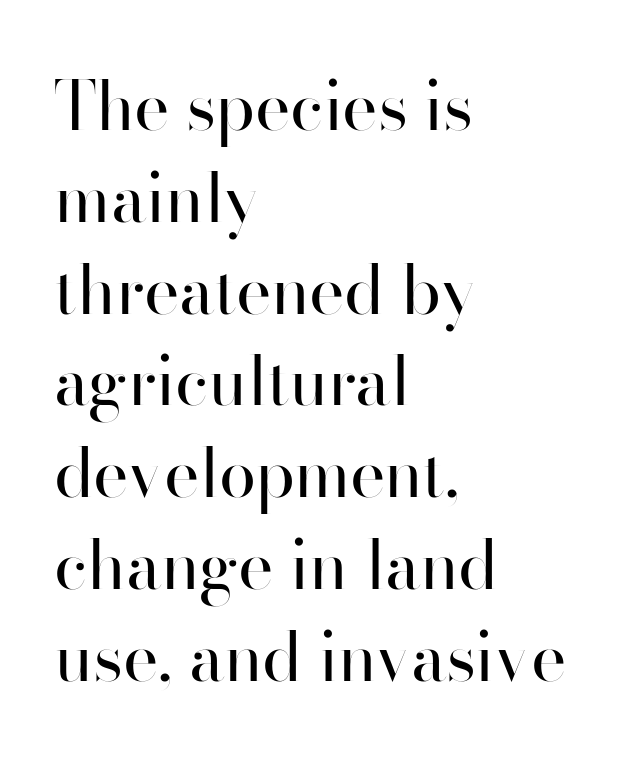
The face looks like a standard text weight, possibly lighter. This sample has the flowing, uneven cadence of proportional lettering. Students, observe: this is what conventionally led text looks like. Does the type have serifs? No, each stem ends abruptly. This is roman type, the default non-slanted kind.
